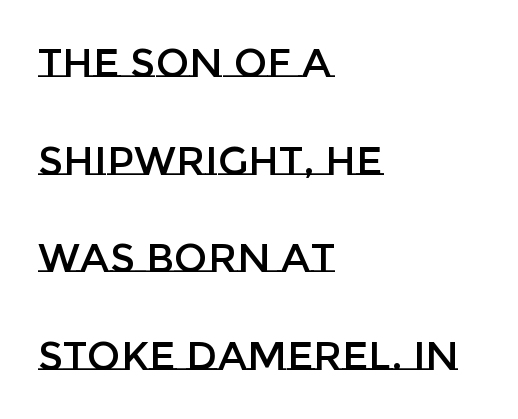
Q: Is the text italic (slanted)? A: No, it is upright.
Q: Is the text underlined? A: No.
Q: How is the paragraph aligned? A: Left-aligned.
Q: Is the spacing between letters normal or unusually wide? A: Normal.
Q: Is the spacing between lines tight, normal or loose? A: Loose.
Q: Width (condensed, normal, or wide)? A: Normal.
Q: Stroke contrast? A: Low.
Q: x-height? A: Large.
Q: Monospaced? A: No.
